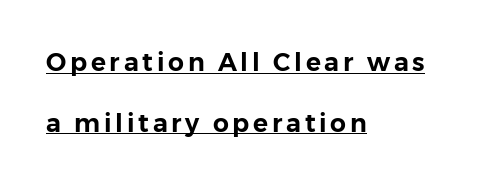
{"italic": "no", "underline": "yes", "align": "left", "line_spacing": "loose", "line_spacing_ratio": 2.43, "glyph_px": 25}
